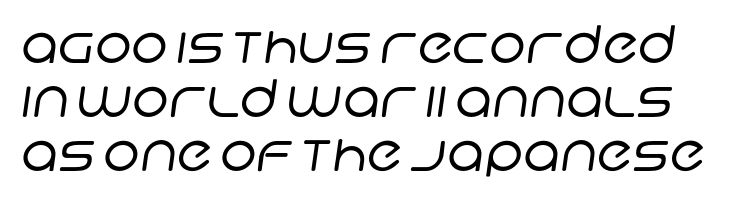
Has an underline been added? It has not. Each letter keeps its own natural width here, so spacing adapts to shape. No extra tracking has been applied to these lines. Whoever set this chose condensed vertical rhythm over breathing room. Each letter's strokes conclude bluntly, with no projecting serifs.
